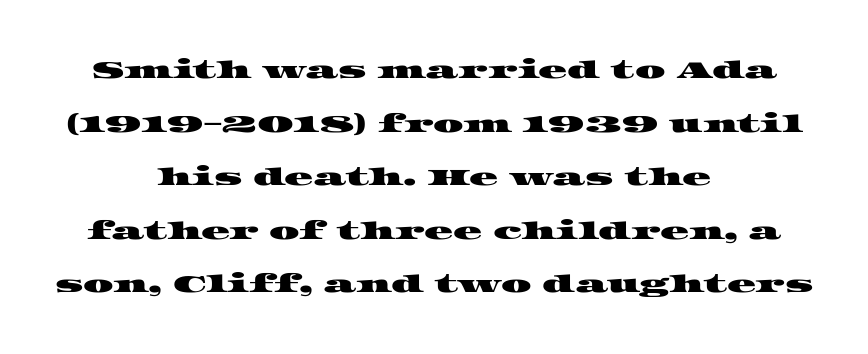
Q: Is the text underlined? A: No.
Q: How is the paragraph aligned? A: Centered.
Q: Is the spacing between letters normal or unusually wide? A: Normal.
Q: Is the spacing between lines tight, normal or loose? A: Loose.
